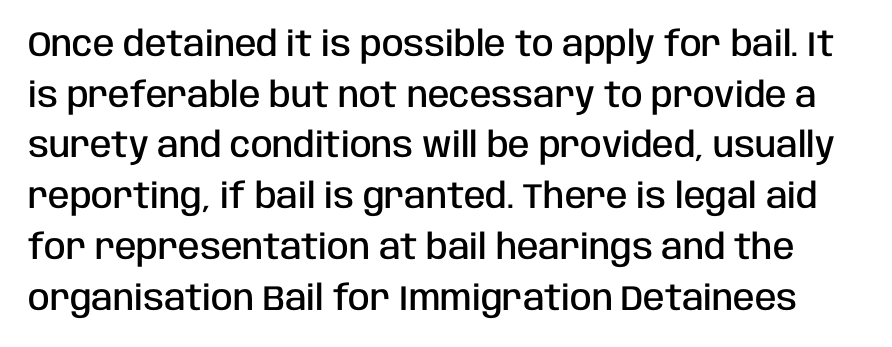
Q: Is the text bold? A: Semi-bold.
Q: Is the text italic (slanted)? A: No, it is upright.
Q: Is the typeface a serif or a sans-serif typeface? A: Sans-serif.
Q: Is the text underlined? A: No.
Q: Is the spacing between letters normal or unusually wide? A: Normal.
Q: Is the spacing between lines tight, normal or loose? A: Normal.
Q: Width (condensed, normal, or wide)? A: Condensed.
Q: Stroke contrast? A: Low.
Q: x-height? A: Large.
Q: Monospaced? A: No.
